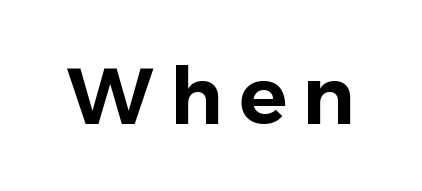
{"serif": "no", "italic": "no", "width": "normal", "stroke_contrast": "low", "x_height": "medium", "monospaced": "no", "underline": "no", "letter_spacing": "wide", "letter_spacing_em": 0.2, "glyph_px": 79}
